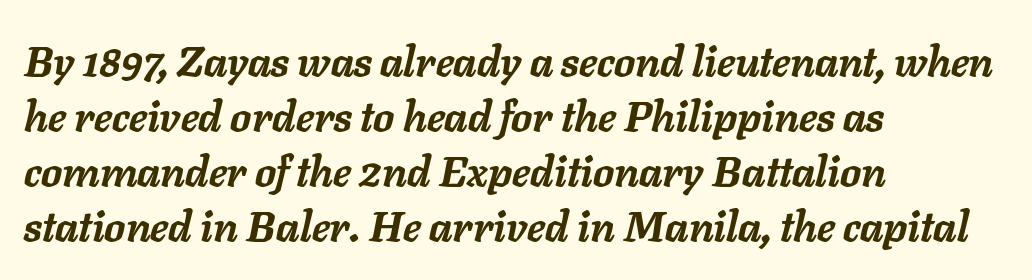
The rendering uses a bold face; every stroke is thick and dark. Character widths vary here, with narrow letters taking less room than wide ones. Every character sits at an angle, as italics do. These lines stack with their left ends in a neat column. Observe the ordinary spacing: letters are neighbours, not strangers. The lines sit at an ordinary, default distance from one another.
